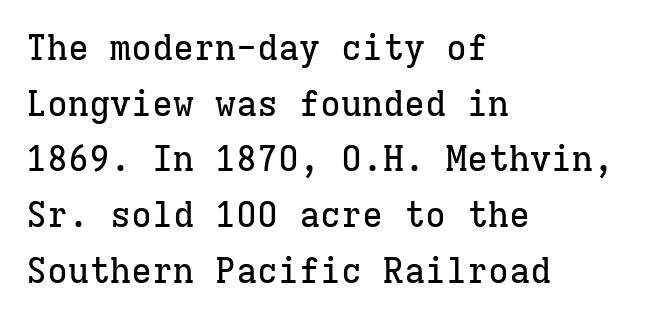
Q: Is the text italic (slanted)? A: No, it is upright.
Q: Is the typeface a serif or a sans-serif typeface? A: Serif.
Q: Is the text underlined? A: No.
Q: How is the paragraph aligned? A: Left-aligned.
Q: Is the spacing between letters normal or unusually wide? A: Normal.
Q: Is the spacing between lines tight, normal or loose? A: Normal.
Q: Width (condensed, normal, or wide)? A: Normal.
Q: Stroke contrast? A: Low.
Q: x-height? A: Medium.
Q: Monospaced? A: Yes.
